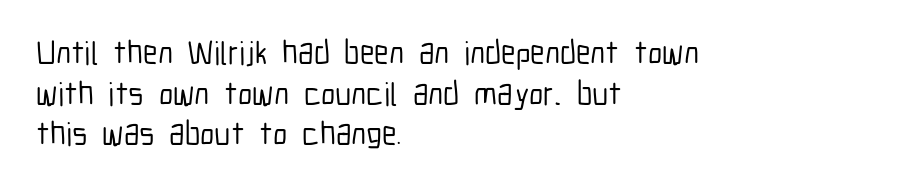
Q: Is the text italic (slanted)? A: No, it is upright.
Q: Is the typeface a serif or a sans-serif typeface? A: Sans-serif.
Q: Is the text underlined? A: No.
Q: How is the paragraph aligned? A: Left-aligned.
Q: Is the spacing between letters normal or unusually wide? A: Normal.
Q: Width (condensed, normal, or wide)? A: Condensed.
Q: Stroke contrast? A: Low.
Q: x-height? A: Medium.
Q: Monospaced? A: No.
